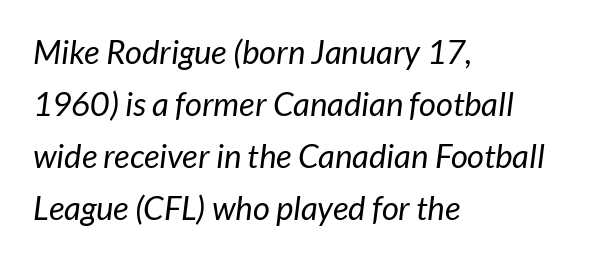
Q: Is the text bold? A: No.
Q: Is the typeface a serif or a sans-serif typeface? A: Sans-serif.
Q: Is the text underlined? A: No.
Q: How is the paragraph aligned? A: Left-aligned.
Q: Is the spacing between letters normal or unusually wide? A: Normal.
Q: Is the spacing between lines tight, normal or loose? A: Normal.
Q: Width (condensed, normal, or wide)? A: Normal.
Q: Stroke contrast? A: Low.
Q: x-height? A: Medium.
Q: Monospaced? A: No.
